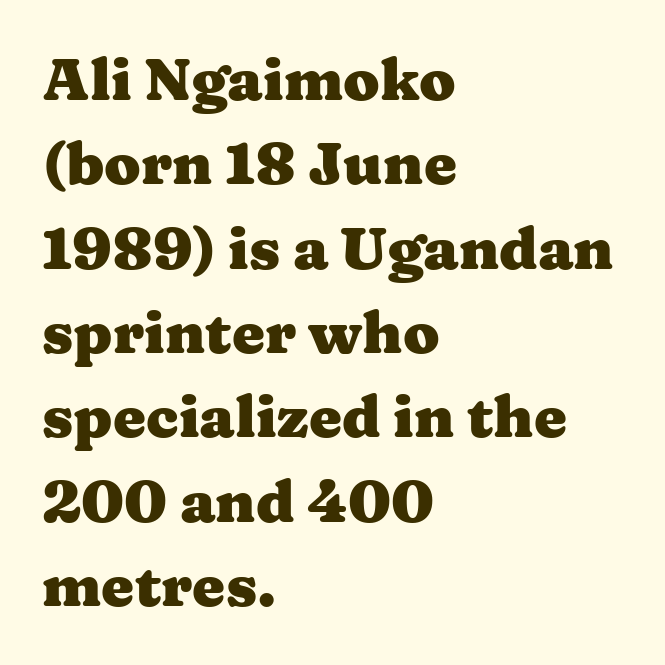
Q: Is the text bold? A: Yes.
Q: Is the text italic (slanted)? A: No, it is upright.
Q: Is the typeface a serif or a sans-serif typeface? A: Serif.
Q: Is the text underlined? A: No.
Q: How is the paragraph aligned? A: Left-aligned.
Q: Is the spacing between letters normal or unusually wide? A: Normal.
Q: Is the spacing between lines tight, normal or loose? A: Normal.
Q: Width (condensed, normal, or wide)? A: Wide.
Q: Stroke contrast? A: Medium.
Q: x-height? A: Medium.
Q: Monospaced? A: No.
